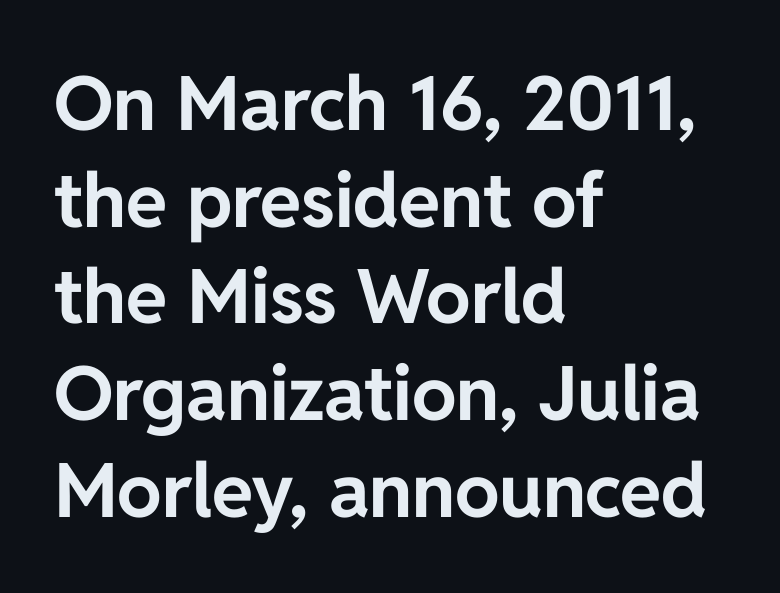
A typesetter would call this proportional, since set widths differ per character. One glance says typical: line gaps are just what's usual. The glyphs have the mass of a bold cut. The space beneath each line is pristine and unruled. The axis of the letterforms is exactly vertical. Where is the straight margin? On the left.
